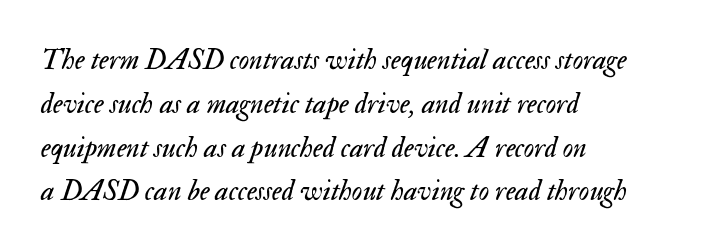
{"italic": "yes", "lean": "right", "slant_degrees": 17, "bold": "no", "weight": "regular", "width": "normal", "stroke_contrast": "medium", "x_height": "small", "monospaced": "no", "underline": "no", "align": "left", "line_spacing": "normal", "line_spacing_ratio": 1.51, "letter_spacing": "normal", "letter_spacing_em": 0.0, "glyph_px": 29}
